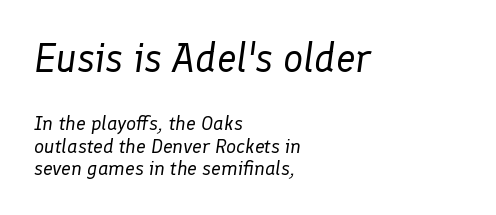
Q: Is the text bold? A: No.
Q: Is the text italic (slanted)? A: Yes, it leans right by about 8 degrees.
Q: Is the text underlined? A: No.
Q: How is the paragraph aligned? A: Left-aligned.
Q: Is the spacing between letters normal or unusually wide? A: Normal.
Q: Is the spacing between lines tight, normal or loose? A: Tight.
Q: Which block of text is set in a larger size, the first (top) or the second (bottom)? A: The first (top) one.
Q: Width (condensed, normal, or wide)? A: Normal.
Q: Stroke contrast? A: Low.
Q: x-height? A: Medium.
Q: Monospaced? A: No.
